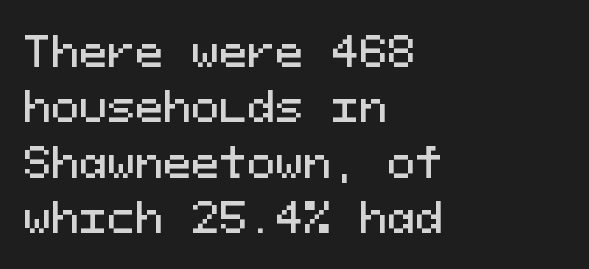
{"serif": "no", "italic": "no", "width": "normal", "stroke_contrast": "medium", "x_height": "medium", "monospaced": "yes", "underline": "no", "align": "left", "line_spacing": "normal", "line_spacing_ratio": 1.32, "letter_spacing": "normal", "letter_spacing_em": 0.0, "glyph_px": 42}
